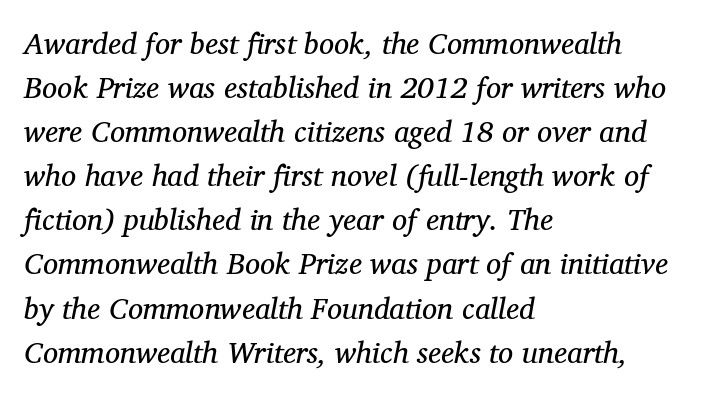
These lines are set flush left with a ragged right edge. A typesetter would mark this as italic. This reads as an unemphasized weight, regular at the heaviest. Regarding leading, the lines here are spaced in the standard way. A typesetter would label this face a serif.
